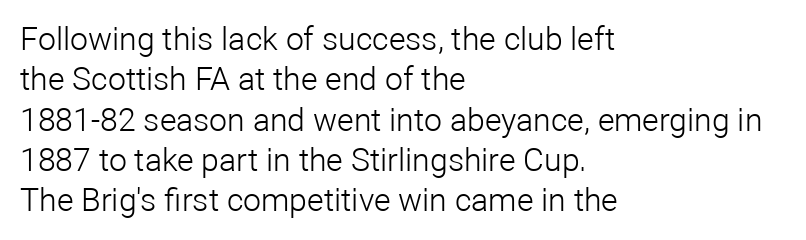
The image shows 32 px light sans-serif type, upright; set left-aligned, normal line spacing (1.26x), normal letter spacing, not underlined; low stroke contrast and a medium x-height.
